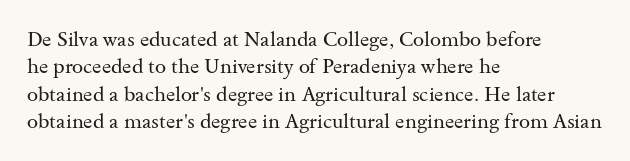
Q: Is the text bold? A: No.
Q: Is the text italic (slanted)? A: No, it is upright.
Q: Is the text underlined? A: No.
Q: How is the paragraph aligned? A: Left-aligned.
Q: Is the spacing between letters normal or unusually wide? A: Normal.
Q: Is the spacing between lines tight, normal or loose? A: Normal.
